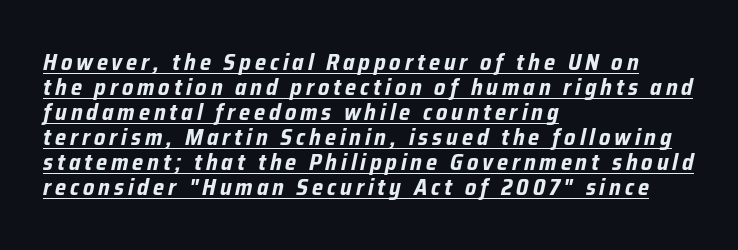
The face used here appears with an underline applied. Regarding leading, the lines here are crowded together. The lines are quadded left. The sample has been set heavy, in full bold.
